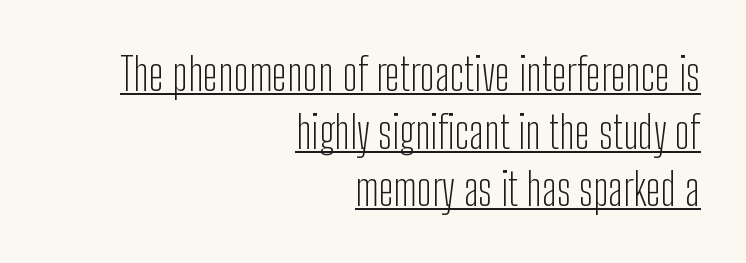
{"serif": "no", "italic": "no", "bold": "no", "weight": "light", "width": "condensed", "stroke_contrast": "low", "x_height": "medium", "monospaced": "no", "underline": "yes", "align": "right", "line_spacing": "normal", "line_spacing_ratio": 1.28, "letter_spacing": "normal", "letter_spacing_em": 0.0, "glyph_px": 45}
